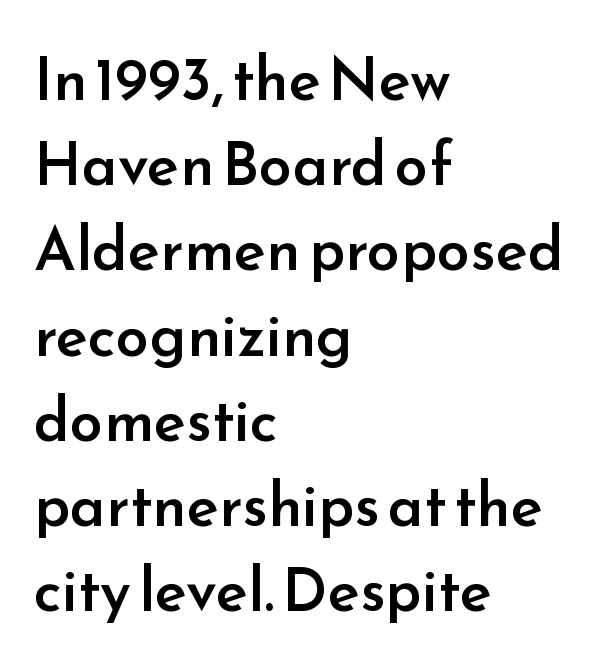
{"serif": "no", "italic": "no", "bold": "semi", "weight": "semibold", "width": "normal", "stroke_contrast": "low", "x_height": "small", "monospaced": "no", "underline": "no", "align": "left", "line_spacing": "normal", "line_spacing_ratio": 1.42, "letter_spacing": "normal", "letter_spacing_em": 0.0, "glyph_px": 60}
